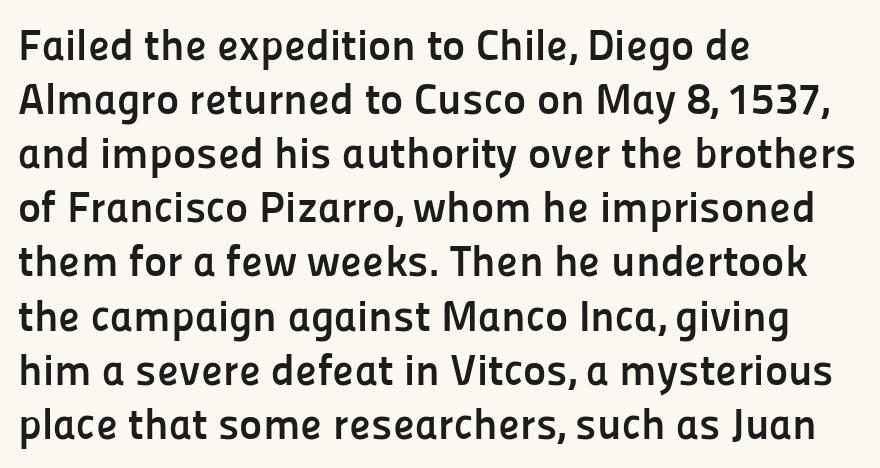
This sample uses an upright cut, with every glyph sitting square on the baseline. Weight: bold. Reading down the block, your eye returns to a fixed left position each line. Clear beneath every line of the passage. There is no visible air inserted between adjacent glyphs. Note the varied advance widths — an 'i' is clearly narrower than an 'm'.
